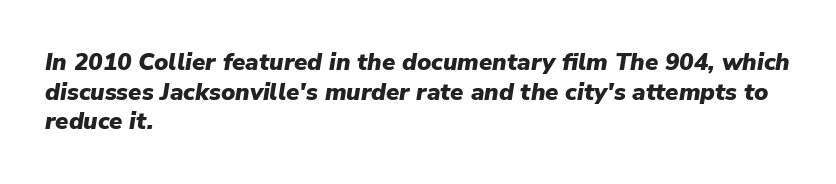
The image shows 24 px bold type, italic (leaning right); set left-aligned, line spacing 1.23x, normal letter spacing, not underlined.
